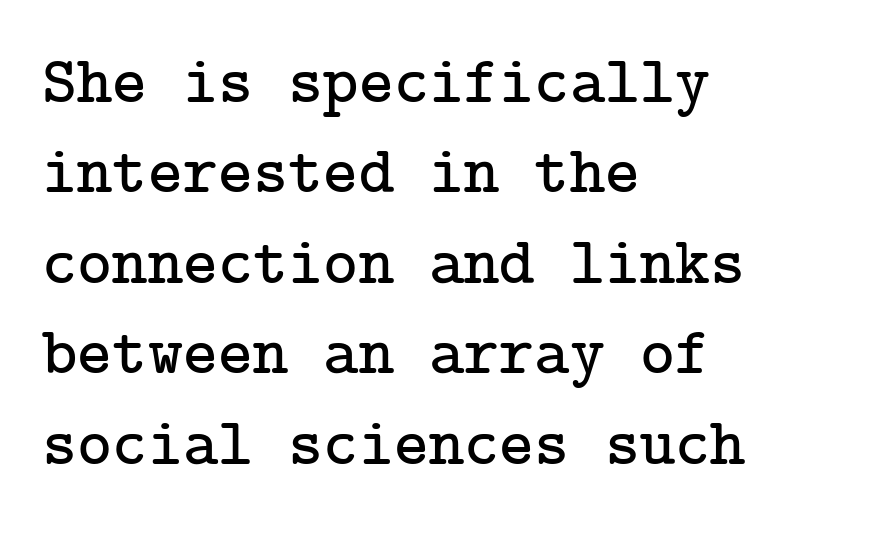
The image shows 67 px serif type, upright; set left-aligned, normal line spacing (1.35x), normal letter spacing, not underlined; low stroke contrast and a medium x-height.
